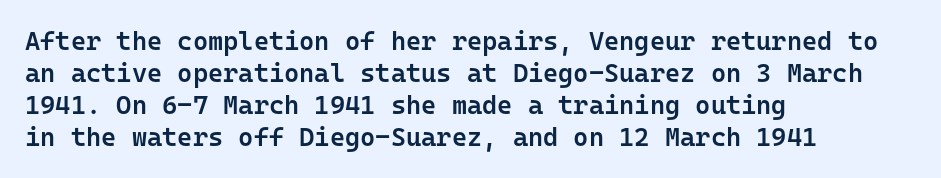
Each row of text sits above clean, open space. In CSS terms this would be text-align: left. Is the type bold? Partly — it's a semibold, heavier than regular but not fully bold. The font's upright variant was chosen for this text. Nothing unusual about the tracking: characters are spaced as the font intends.
